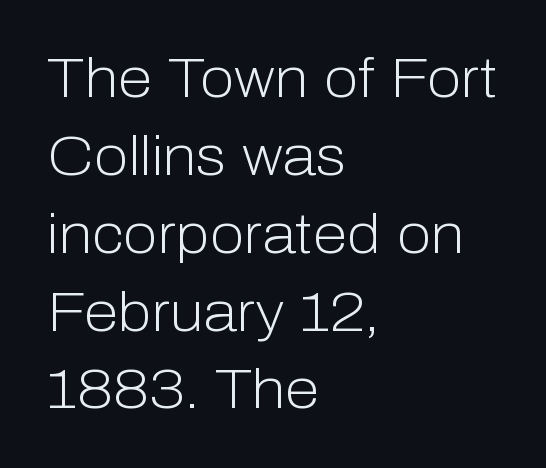
{"serif": "no", "italic": "no", "bold": "no", "weight": "light", "width": "normal", "stroke_contrast": "low", "x_height": "medium", "monospaced": "no", "underline": "no", "align": "left", "line_spacing": "normal", "line_spacing_ratio": 1.39, "letter_spacing": "normal", "letter_spacing_em": 0.0, "glyph_px": 56}
